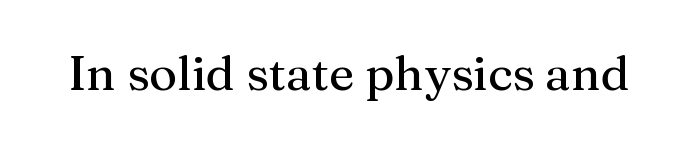
The image shows 48 px serif type, upright; set normal letter spacing, not underlined; medium stroke contrast and a medium x-height.
